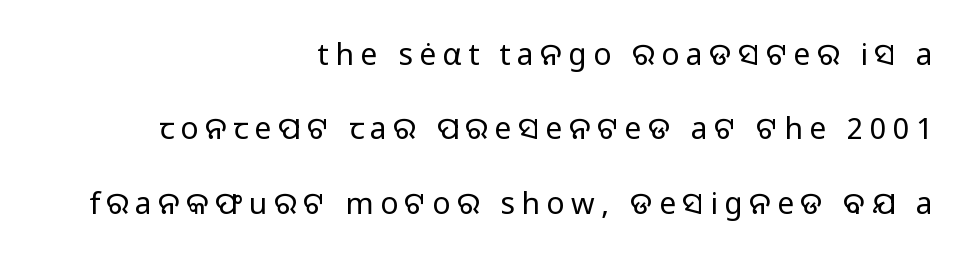
The passage shown is typed in a proportional face where columns would drift. Weight: in the light-to-regular range. Leading: increased. In terms of posture, this sample is upright. Grotesque or geometric, the face here clearly has no serifs. Right-aligned paragraph, ragged on the left.
